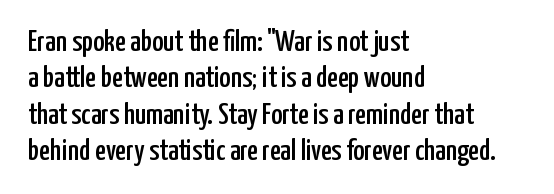
This rendering uses left alignment, leaving the right contour irregular. A roman cut, with each character standing at attention. Just letters on the line, the space beneath them empty. Is this a sans? Yes — the strokes have no serifs. Here the designer chose a conventional face with non-uniform glyph widths.
